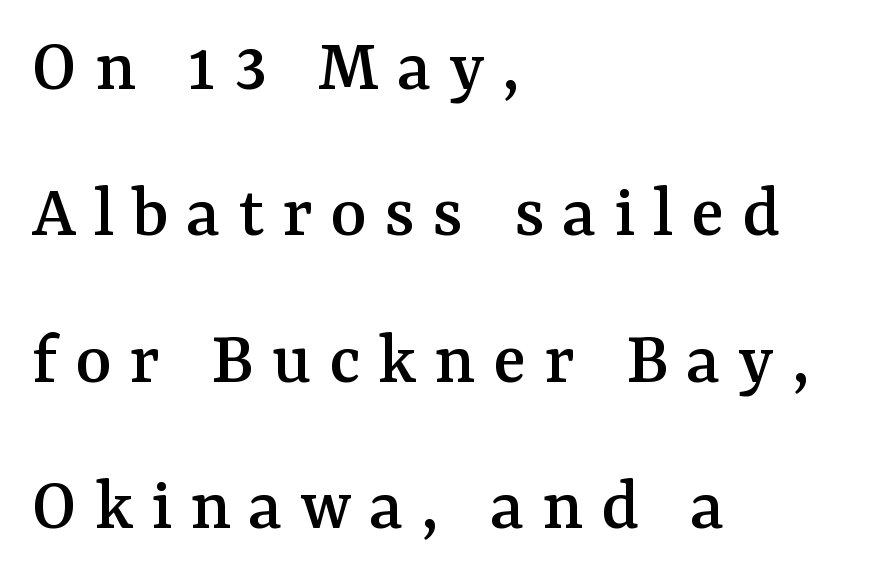
Q: Is the text italic (slanted)? A: No, it is upright.
Q: Is the typeface a serif or a sans-serif typeface? A: Serif.
Q: Is the text underlined? A: No.
Q: How is the paragraph aligned? A: Left-aligned.
Q: Is the spacing between letters normal or unusually wide? A: Unusually wide.
Q: Is the spacing between lines tight, normal or loose? A: Loose.
Q: Width (condensed, normal, or wide)? A: Normal.
Q: Stroke contrast? A: Medium.
Q: x-height? A: Medium.
Q: Monospaced? A: No.
